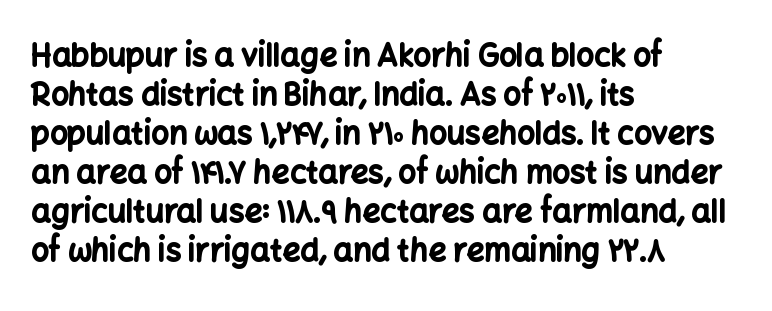
{"serif": "no", "italic": "no", "bold": "yes", "weight": "bold", "width": "normal", "stroke_contrast": "low", "x_height": "medium", "monospaced": "no", "underline": "no", "align": "left", "line_spacing": "normal", "line_spacing_ratio": 1.26, "letter_spacing": "normal", "letter_spacing_em": 0.0, "glyph_px": 31}
